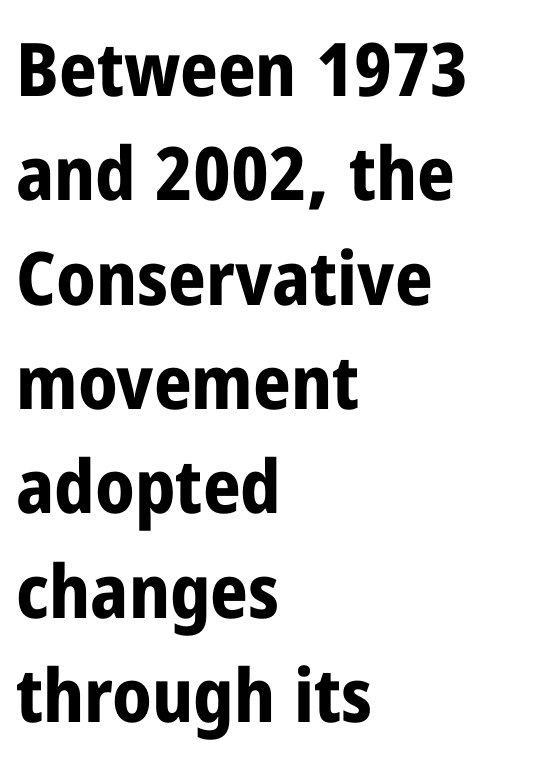
The image shows 74 px bold, condensed sans-serif type, upright; set left-aligned, normal line spacing (1.41x), normal letter spacing, not underlined; low stroke contrast and a medium x-height.
